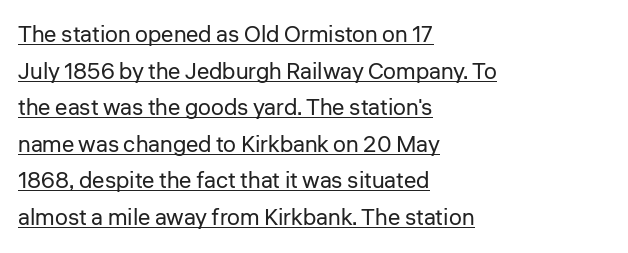
The image shows 23 px text type, upright; set left-aligned, normal line spacing (1.59x), normal letter spacing, underlined.
